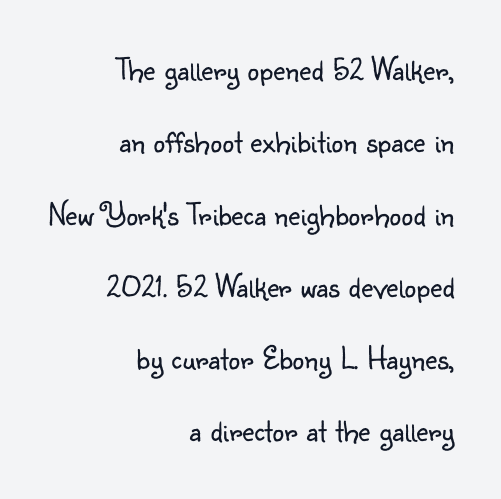
{"serif": "no", "italic": "no", "bold": "no", "weight": "light", "width": "normal", "stroke_contrast": "low", "x_height": "small", "monospaced": "no", "underline": "no", "align": "right", "line_spacing": "loose", "line_spacing_ratio": 2.19, "letter_spacing": "normal", "letter_spacing_em": 0.0, "glyph_px": 33}
